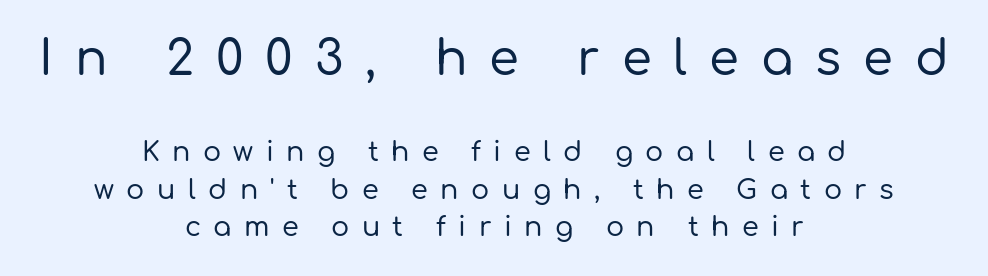
The image shows 48 px sans-serif type, upright; set centered, normal line spacing (1.39x), unusually wide letter spacing (+0.46 em), not underlined; the first (top) block is 1.78x larger; low stroke contrast and a medium x-height.
